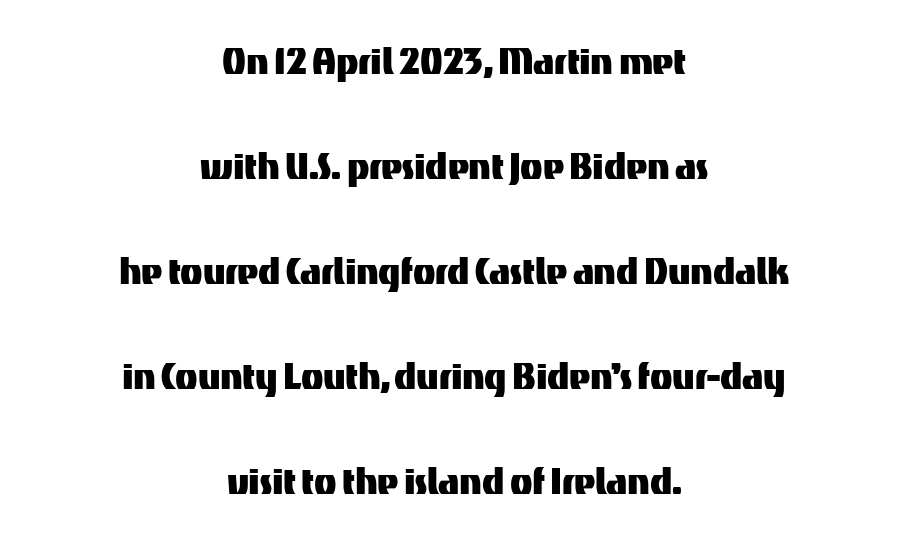
The baseline area is clear. Characters follow at the spacing the type designer built in. The rendering positions every line midway between the sides. Posture: upright roman. Looks like regular typesetting: each glyph gets only the width it needs.
